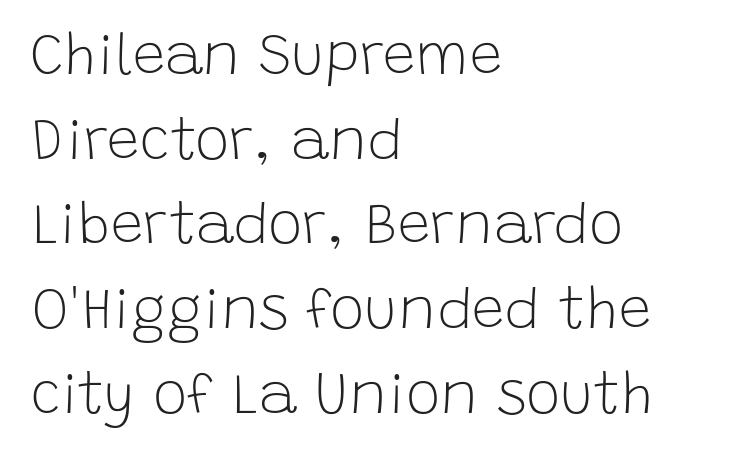
The typeface chosen for these lines omits serifs. Interline gaps are of average width in this sample. You could not count columns in this text — the font is proportionally spaced. Casual observation: everything's shoved over to the left. The letters sit at their default tracking, neither squeezed nor spread. The glyphs are unaccompanied by any horizontal stroke below them.
